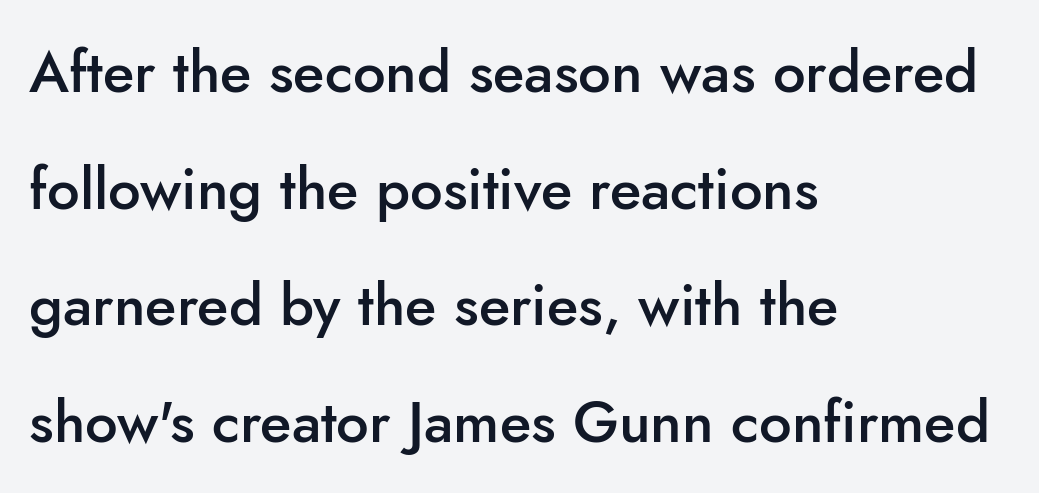
The image shows 58 px semibold sans-serif type, upright; set left-aligned, loose line spacing (2.01x), normal letter spacing, not underlined; low stroke contrast and a small x-height.
